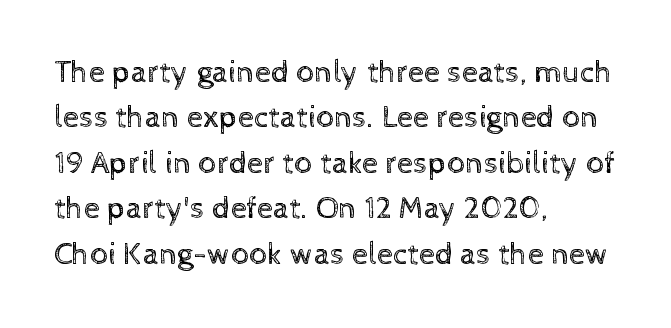
{"italic": "no", "bold": "no", "weight": "regular", "width": "normal", "x_height": "medium", "monospaced": "no", "underline": "no", "align": "left", "line_spacing": "normal", "line_spacing_ratio": 1.42, "letter_spacing": "normal", "letter_spacing_em": 0.0, "glyph_px": 32}
